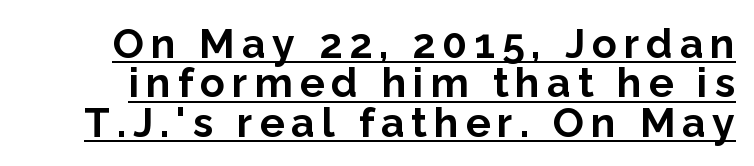
Q: Is the text bold? A: Yes.
Q: Is the text italic (slanted)? A: No, it is upright.
Q: Is the typeface a serif or a sans-serif typeface? A: Sans-serif.
Q: Is the text underlined? A: Yes.
Q: Is the spacing between lines tight, normal or loose? A: Tight.
Q: Width (condensed, normal, or wide)? A: Normal.
Q: Stroke contrast? A: Low.
Q: x-height? A: Medium.
Q: Monospaced? A: No.
